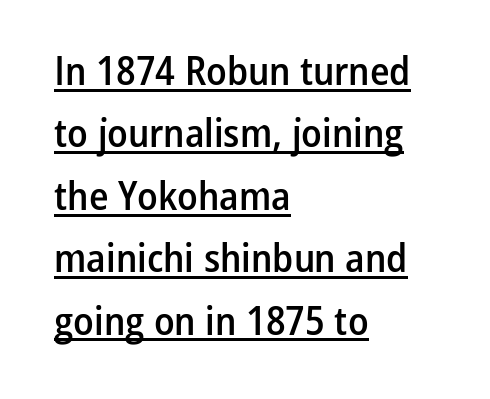
{"serif": "no", "italic": "no", "bold": "semi", "weight": "semibold", "width": "condensed", "stroke_contrast": "low", "x_height": "medium", "monospaced": "no", "underline": "yes", "align": "left", "line_spacing": "normal", "line_spacing_ratio": 1.56, "letter_spacing": "normal", "letter_spacing_em": 0.0, "glyph_px": 40}
